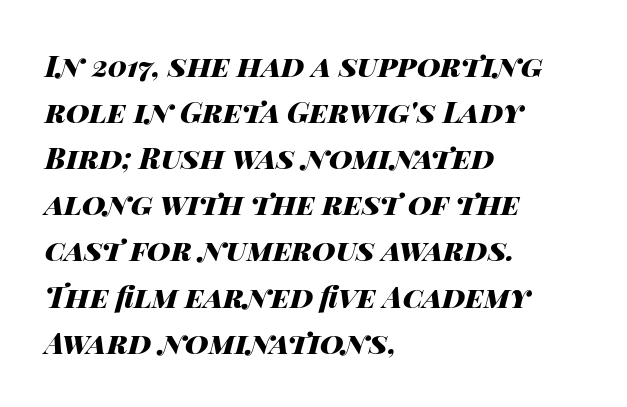
A normal amount of white space separates one row of letters from the next. Visually the block forms a straight wall on the left and a jagged coastline on the right. A clean baseline with only descenders dipping below it. The face used here has the dense, thick strokes of a bold. These lines are rendered in a variable-pitch font. Words appear dense and cohesive because spacing is normal.
